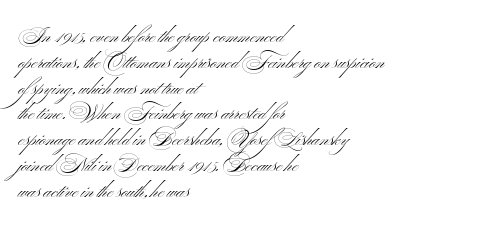
Q: Is the text bold? A: No.
Q: Is the text italic (slanted)? A: Yes.
Q: Is the text underlined? A: No.
Q: How is the paragraph aligned? A: Left-aligned.
Q: Is the spacing between letters normal or unusually wide? A: Normal.
Q: Is the spacing between lines tight, normal or loose? A: Normal.
